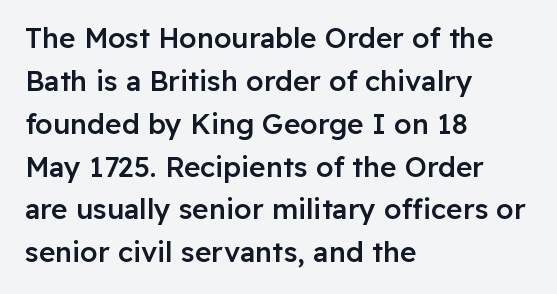
Q: Is the text bold? A: Semi-bold.
Q: Is the text italic (slanted)? A: No, it is upright.
Q: Is the typeface a serif or a sans-serif typeface? A: Sans-serif.
Q: Is the text underlined? A: No.
Q: How is the paragraph aligned? A: Left-aligned.
Q: Is the spacing between letters normal or unusually wide? A: Normal.
Q: Is the spacing between lines tight, normal or loose? A: Normal.
Q: Width (condensed, normal, or wide)? A: Normal.
Q: Stroke contrast? A: Low.
Q: x-height? A: Medium.
Q: Monospaced? A: No.
